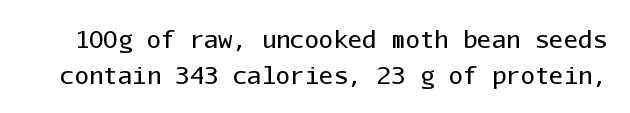
The image shows 24 px text type, upright; set normal line spacing (1.48x), normal letter spacing, not underlined.
